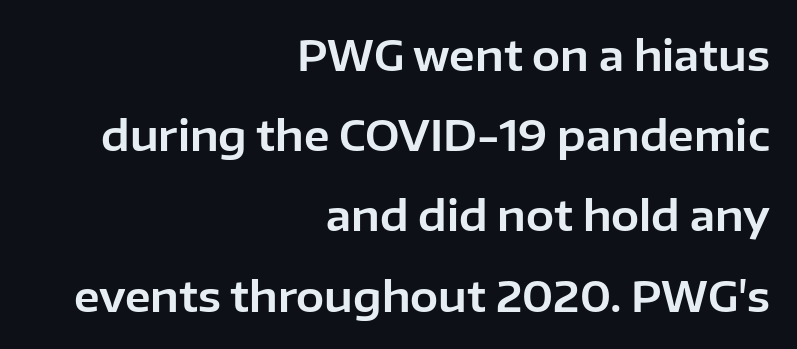
Leading: increased. The designer went with a sans here, leaving each stem footless. Nobody drew a line under any word here. Compared with typical body copy, the letter spacing here is the same.
